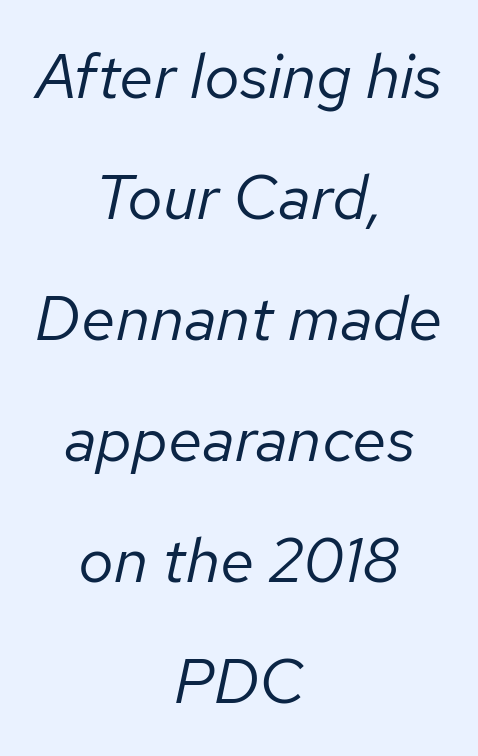
{"italic": "yes", "lean": "right", "slant_degrees": 12, "bold": "no", "weight": "regular", "width": "normal", "stroke_contrast": "low", "x_height": "medium", "monospaced": "no", "underline": "no", "align": "center", "line_spacing": "loose", "line_spacing_ratio": 1.92, "letter_spacing": "normal", "letter_spacing_em": 0.0, "glyph_px": 63}
